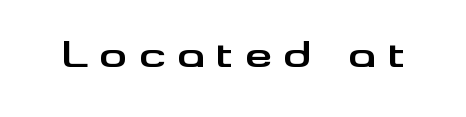
The image shows 35 px bold, wide sans-serif type, upright; set unusually wide letter spacing (+0.32 em), not underlined; medium stroke contrast and a small x-height.
